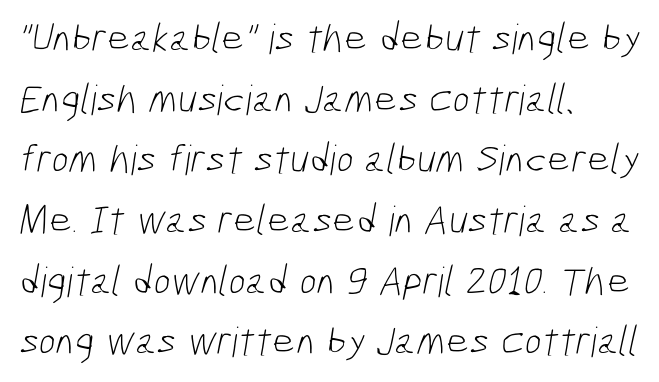
Q: Is the text bold? A: No.
Q: Is the typeface a serif or a sans-serif typeface? A: Sans-serif.
Q: Is the text underlined? A: No.
Q: How is the paragraph aligned? A: Left-aligned.
Q: Is the spacing between letters normal or unusually wide? A: Normal.
Q: Is the spacing between lines tight, normal or loose? A: Normal.
Q: Width (condensed, normal, or wide)? A: Condensed.
Q: Stroke contrast? A: Low.
Q: x-height? A: Medium.
Q: Monospaced? A: No.
